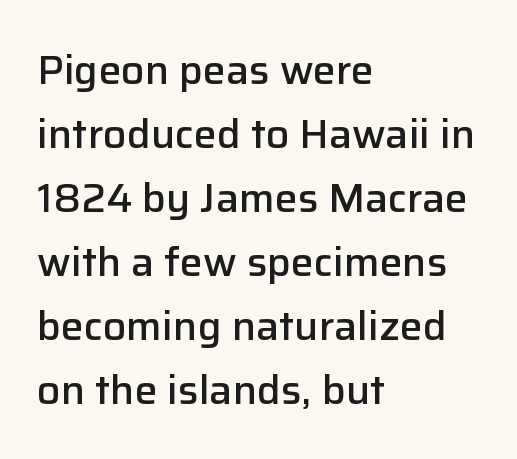
A bit beefed up — I'd call it semibold rather than bold. The compositor pushed each line to the left boundary. Style check: upright. Beneath every word, the page is bare. This sample uses plain, unmodified letter spacing.
